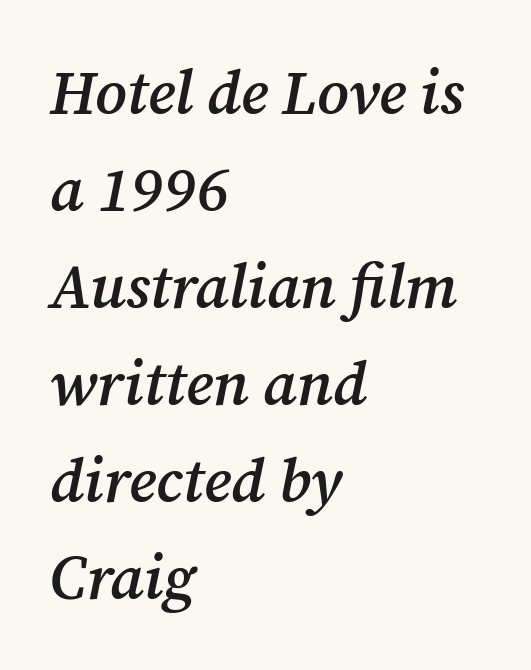
The image shows 61 px semibold serif type, italic (leaning right); set left-aligned, normal line spacing (1.59x), normal letter spacing, not underlined; medium stroke contrast and a medium x-height.
